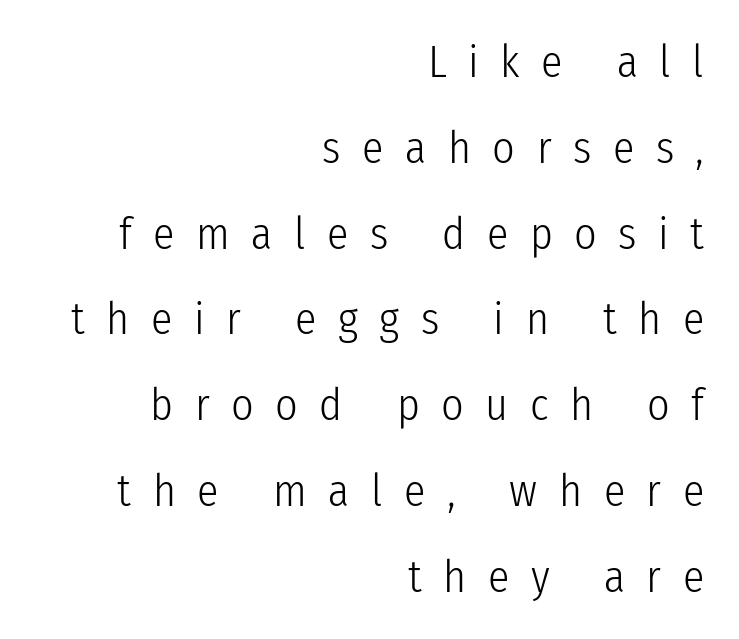
{"serif": "no", "italic": "no", "bold": "no", "weight": "light", "width": "condensed", "stroke_contrast": "low", "x_height": "medium", "monospaced": "no", "underline": "no", "align": "right", "line_spacing": "loose", "line_spacing_ratio": 1.95, "letter_spacing": "wide", "letter_spacing_em": 0.49, "glyph_px": 44}
